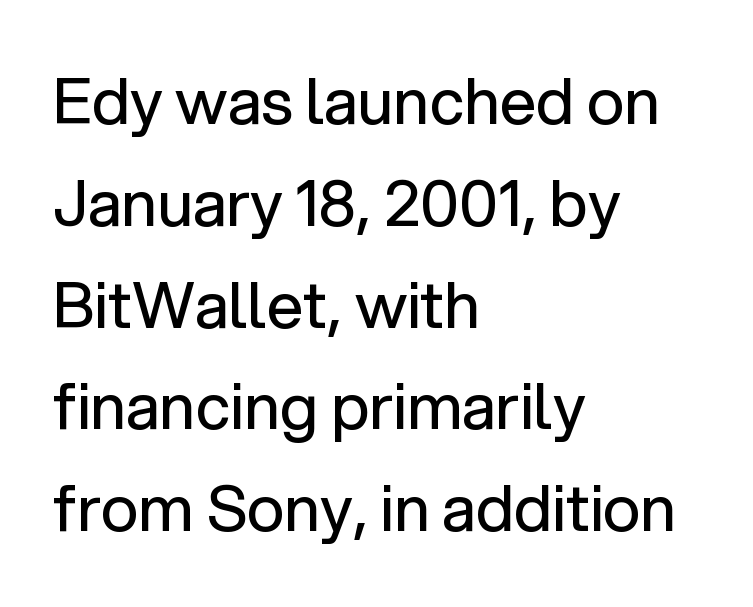
Proportional: the letters do not fall into vertical columns. If you drew a line through each stem, it would be perfectly vertical. Regular leading. The font sits on the lighter half of the weight spectrum, regular included.
